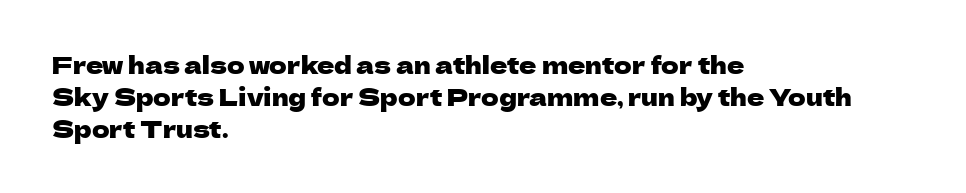
No italicization has been applied; the sample stays upright. The vertical gap from one line to the next is medium. Standard letterfit; no display-style spreading of the glyphs. The passage is arranged the way most books set body copy — flush left. Rule under the text: the space is simply empty.
